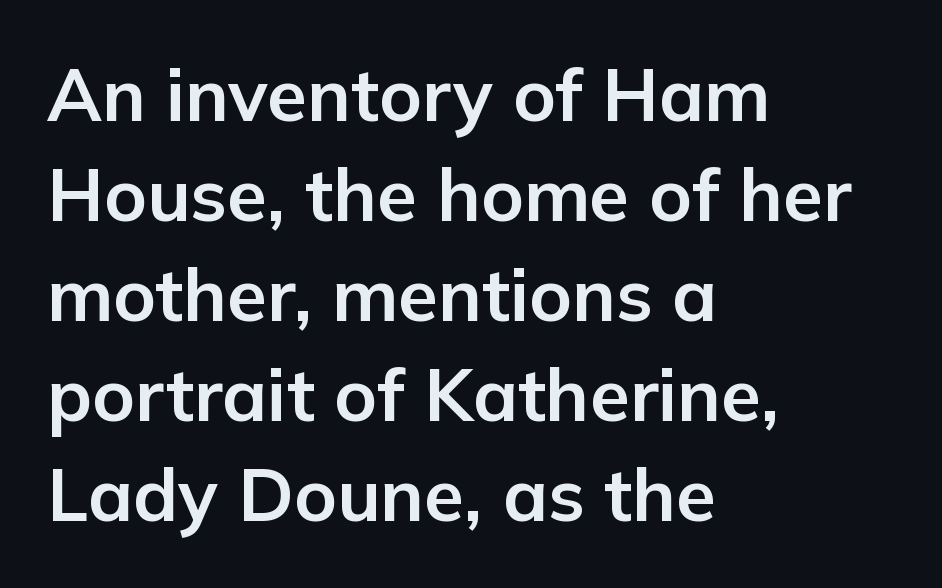
{"serif": "no", "italic": "no", "bold": "yes", "weight": "bold", "width": "normal", "stroke_contrast": "low", "x_height": "medium", "monospaced": "no", "underline": "no", "align": "left", "line_spacing": "normal", "line_spacing_ratio": 1.37, "letter_spacing": "normal", "letter_spacing_em": 0.0, "glyph_px": 73}
